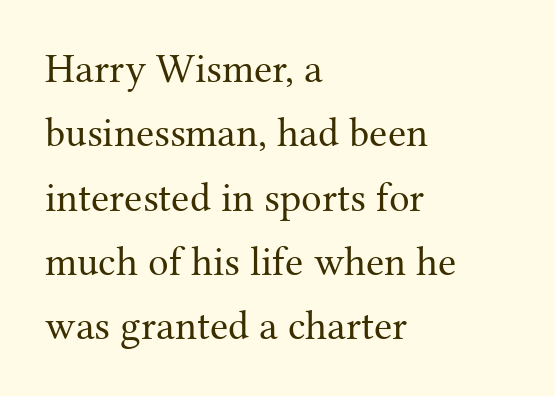
Q: Is the text bold? A: No.
Q: Is the text italic (slanted)? A: No, it is upright.
Q: Is the typeface a serif or a sans-serif typeface? A: Serif.
Q: Is the text underlined? A: No.
Q: How is the paragraph aligned? A: Left-aligned.
Q: Is the spacing between letters normal or unusually wide? A: Normal.
Q: Is the spacing between lines tight, normal or loose? A: Normal.
Q: Width (condensed, normal, or wide)? A: Normal.
Q: Stroke contrast? A: Medium.
Q: x-height? A: Medium.
Q: Monospaced? A: No.
